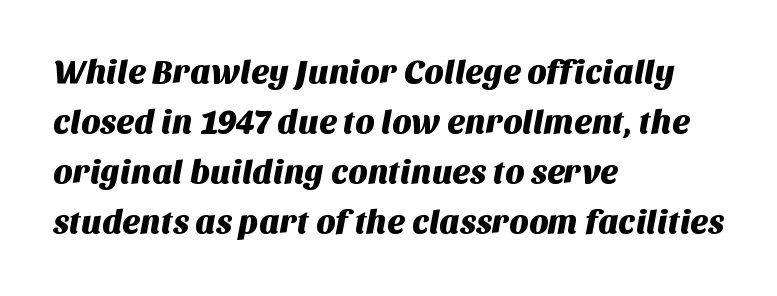
Q: Is the typeface a serif or a sans-serif typeface? A: Sans-serif.
Q: Is the text underlined? A: No.
Q: How is the paragraph aligned? A: Left-aligned.
Q: Is the spacing between letters normal or unusually wide? A: Normal.
Q: Is the spacing between lines tight, normal or loose? A: Normal.
Q: Width (condensed, normal, or wide)? A: Normal.
Q: Stroke contrast? A: Medium.
Q: x-height? A: Large.
Q: Monospaced? A: No.
